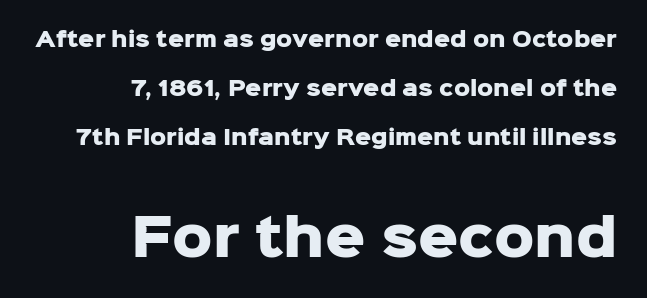
{"serif": "no", "italic": "no", "bold": "yes", "weight": "heavy", "width": "normal", "stroke_contrast": "low", "x_height": "medium", "monospaced": "no", "underline": "no", "align": "right", "line_spacing": "loose", "line_spacing_ratio": 2.44, "letter_spacing": "normal", "letter_spacing_em": 0.0, "larger_block": "second", "size_ratio": 2.5, "glyph_px": 50}
